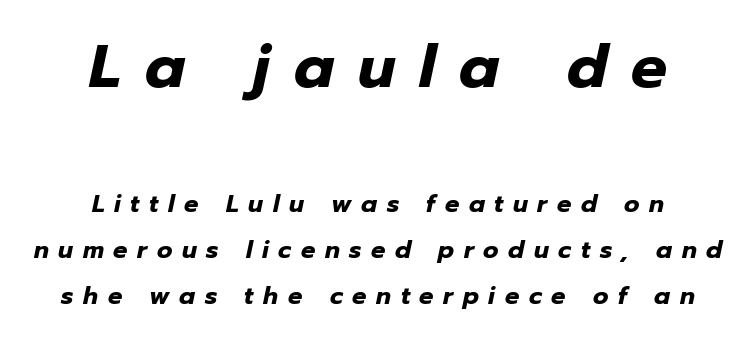
{"italic": "yes", "lean": "right", "slant_degrees": 12, "bold": "yes", "weight": "heavy", "width": "normal", "stroke_contrast": "low", "x_height": "medium", "monospaced": "no", "underline": "no", "align": "center", "line_spacing": "loose", "line_spacing_ratio": 1.93, "letter_spacing": "wide", "letter_spacing_em": 0.4, "larger_block": "first", "size_ratio": 2.5, "glyph_px": 60}
